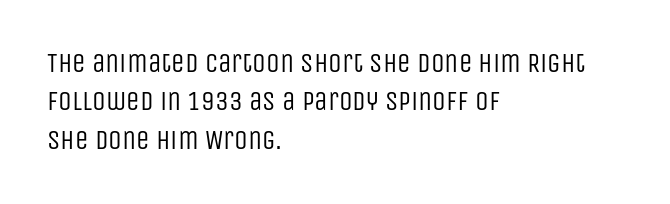
Q: Is the text bold? A: No.
Q: Is the text italic (slanted)? A: No, it is upright.
Q: Is the text underlined? A: No.
Q: How is the paragraph aligned? A: Left-aligned.
Q: Is the spacing between letters normal or unusually wide? A: Normal.
Q: Is the spacing between lines tight, normal or loose? A: Normal.
